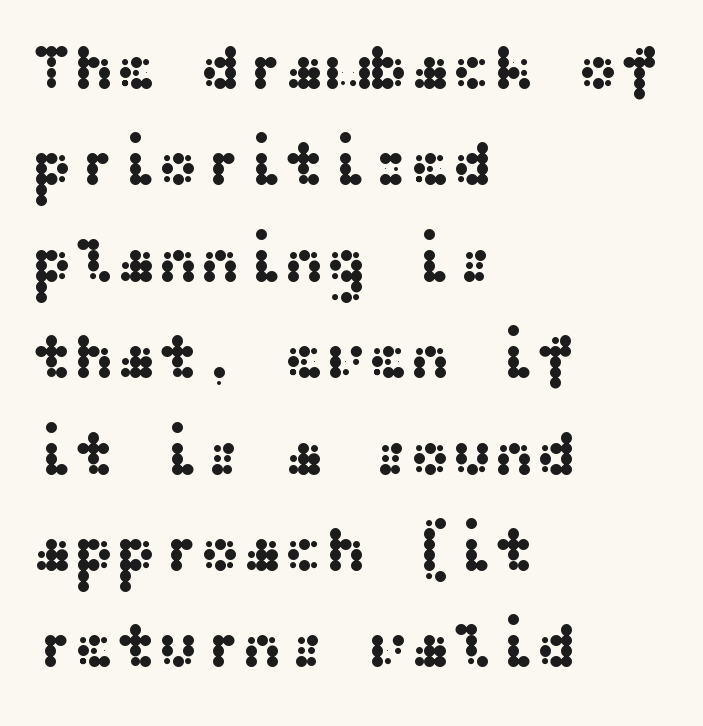
Q: Is the text italic (slanted)? A: No, it is upright.
Q: Is the typeface a serif or a sans-serif typeface? A: Sans-serif.
Q: Is the text underlined? A: No.
Q: How is the paragraph aligned? A: Left-aligned.
Q: Is the spacing between letters normal or unusually wide? A: Normal.
Q: Is the spacing between lines tight, normal or loose? A: Normal.
Q: Width (condensed, normal, or wide)? A: Wide.
Q: Stroke contrast? A: Medium.
Q: x-height? A: Medium.
